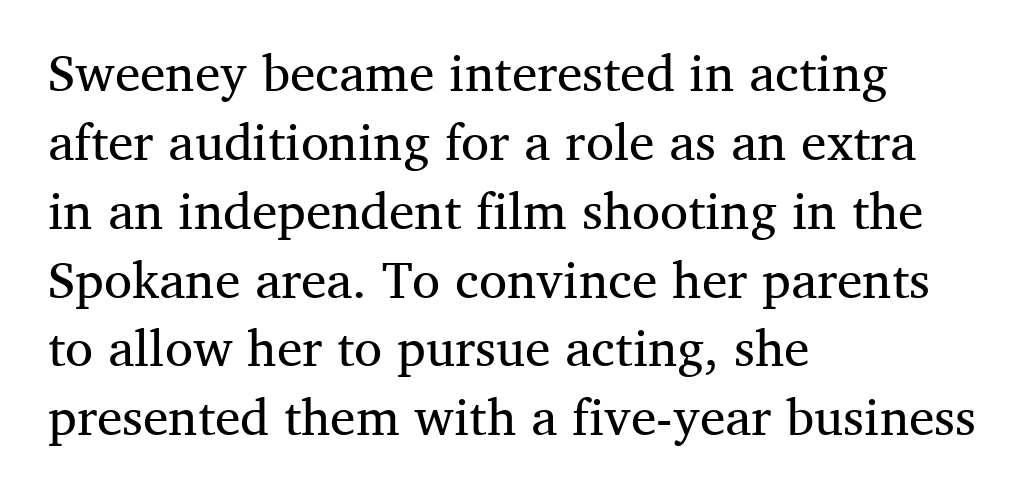
Where is the straight margin? On the left. Little horizontal feet cap the strokes, marking this as serif type. Bold? No — there's no thickening of the strokes. Character widths vary here, with narrow letters taking less room than wide ones. Posture: vertical.
